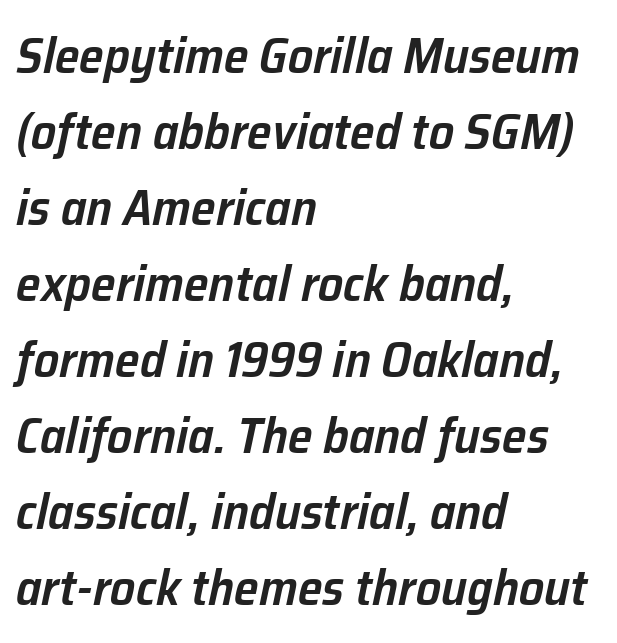
The image shows 50 px semibold type, italic (leaning right); set left-aligned, normal line spacing (1.52x), normal letter spacing, not underlined; low stroke contrast and a medium x-height.
